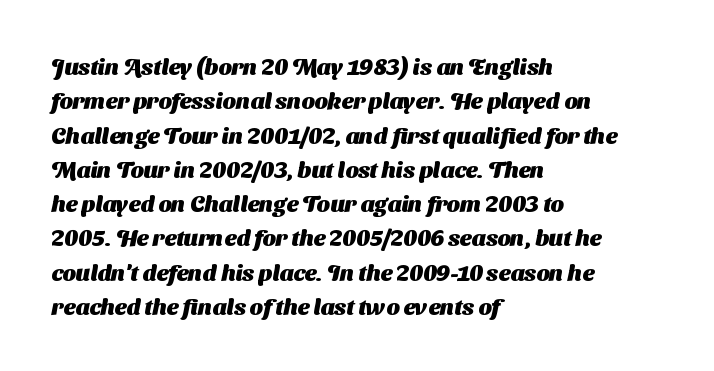
Q: Is the text bold? A: Yes.
Q: Is the text underlined? A: No.
Q: How is the paragraph aligned? A: Left-aligned.
Q: Is the spacing between letters normal or unusually wide? A: Normal.
Q: Is the spacing between lines tight, normal or loose? A: Normal.
